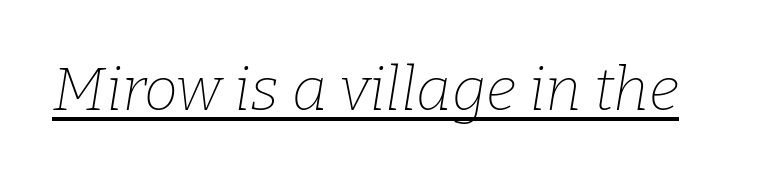
Q: Is the text bold? A: No.
Q: Is the text italic (slanted)? A: Yes, it leans right by about 9 degrees.
Q: Is the typeface a serif or a sans-serif typeface? A: Serif.
Q: Is the text underlined? A: Yes.
Q: Is the spacing between letters normal or unusually wide? A: Normal.
Q: Width (condensed, normal, or wide)? A: Normal.
Q: Stroke contrast? A: Low.
Q: x-height? A: Medium.
Q: Monospaced? A: No.
